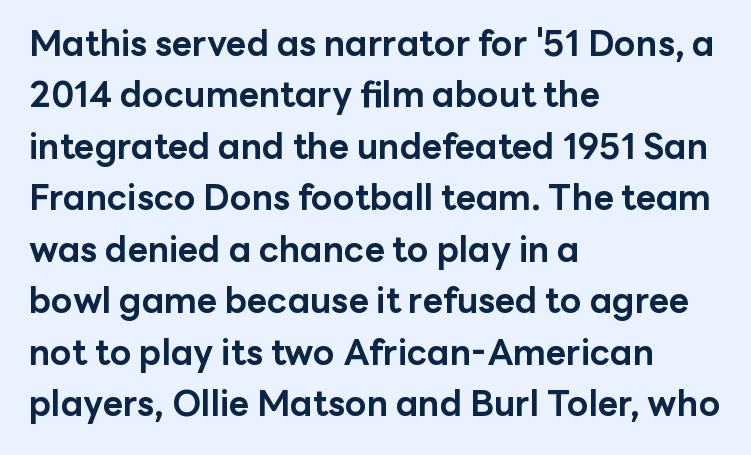
{"serif": "no", "italic": "no", "bold": "yes", "weight": "bold", "width": "normal", "stroke_contrast": "low", "x_height": "medium", "monospaced": "no", "underline": "no", "align": "left", "line_spacing": "normal", "line_spacing_ratio": 1.47, "letter_spacing": "normal", "letter_spacing_em": 0.0, "glyph_px": 35}
